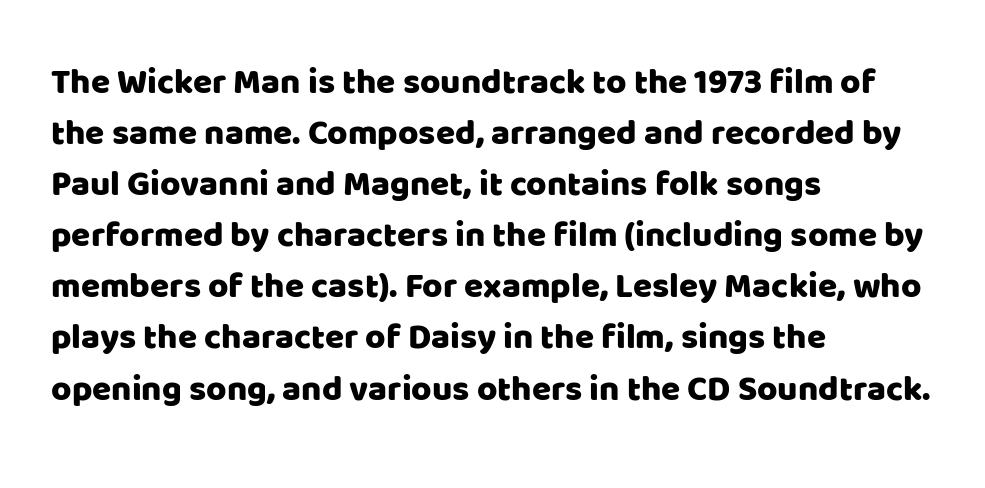
The image shows 35 px sans-serif type, upright; set left-aligned, normal line spacing (1.46x), normal letter spacing, not underlined; low stroke contrast and a large x-height.
